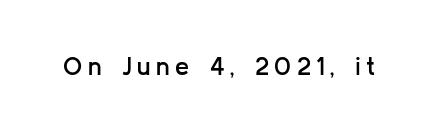
The image shows 25 px text type, upright; set unusually wide letter spacing (+0.22 em), not underlined.
